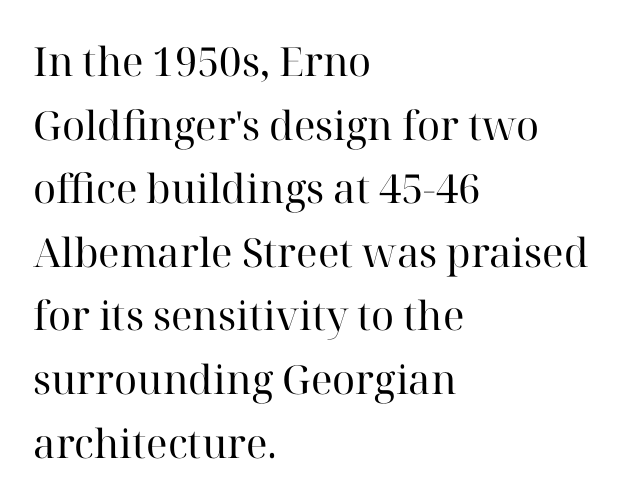
These lines are rendered in a variable-pitch font. Each new line begins a customary step beneath the previous one. Here the glyphs are tracked normally, forming tight word shapes. A light-to-regular cut is what we see here. The words here are not underlined.
